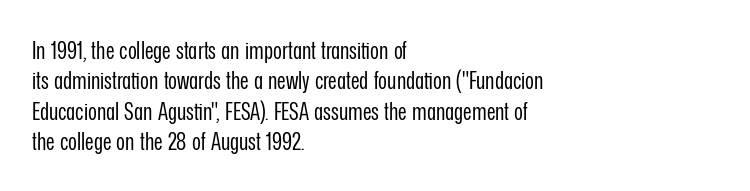
Q: Is the text bold? A: No.
Q: Is the text italic (slanted)? A: No, it is upright.
Q: Is the text underlined? A: No.
Q: How is the paragraph aligned? A: Left-aligned.
Q: Is the spacing between letters normal or unusually wide? A: Normal.
Q: Is the spacing between lines tight, normal or loose? A: Normal.
